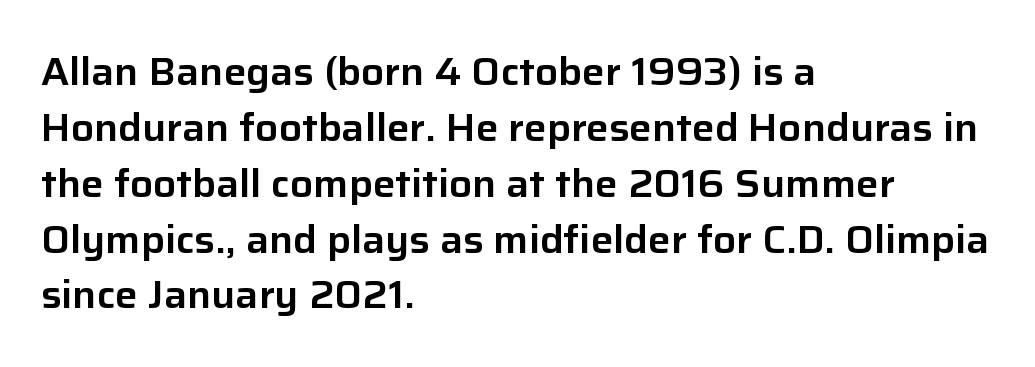
Default kerning and tracking; the words read as compact shapes. The characters display no serif detailing; their extremities are plain. If you drew a line through each stem, it would be perfectly vertical. Clear beneath every line of the passage. Is there much room between lines? A standard amount, neither cramped nor airy. Short and long lines alike share a common starting point at left.
